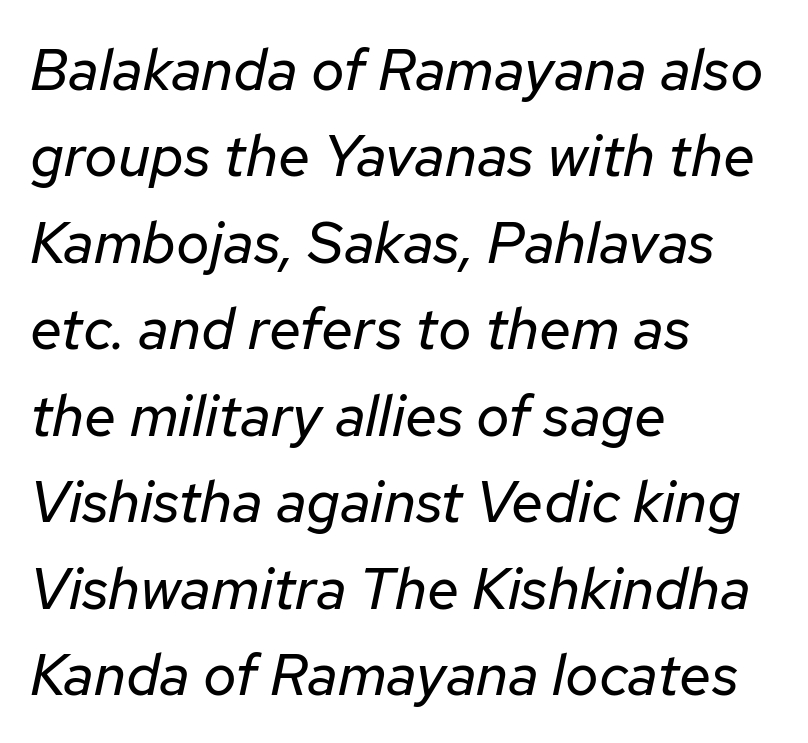
The words here are not underlined. These lines are rendered in a variable-pitch font. A typesetter would call this zero additional tracking. Regular leading.
